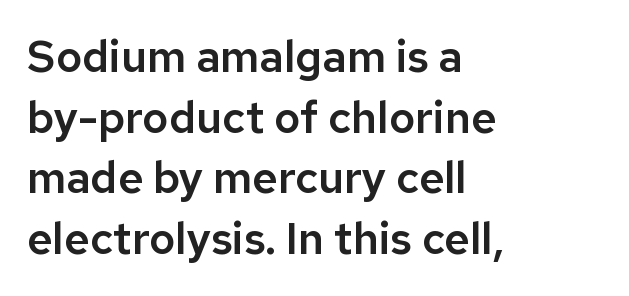
Leading matches the norm, producing a regular column. Every character sits straight up, as roman type does. The characters display no serif detailing; their extremities are plain. Underlining? Definitely not there.
